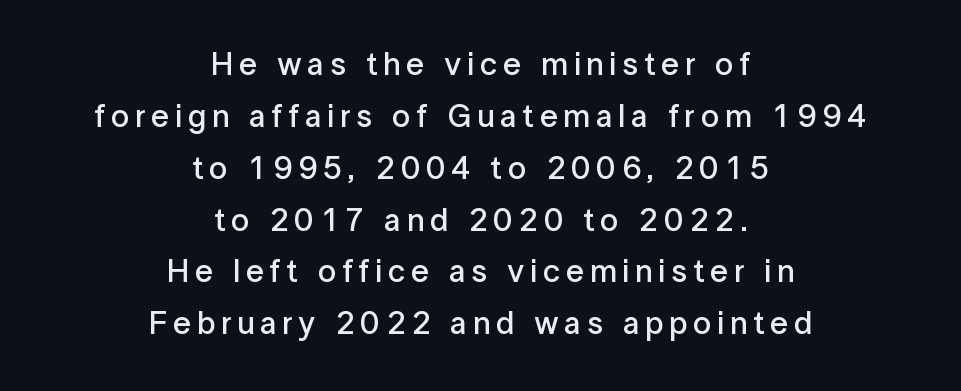
Q: Is the text bold? A: Semi-bold.
Q: Is the text italic (slanted)? A: No, it is upright.
Q: Is the typeface a serif or a sans-serif typeface? A: Sans-serif.
Q: Is the text underlined? A: No.
Q: How is the paragraph aligned? A: Centered.
Q: Is the spacing between lines tight, normal or loose? A: Normal.
Q: Width (condensed, normal, or wide)? A: Normal.
Q: Stroke contrast? A: Low.
Q: x-height? A: Medium.
Q: Monospaced? A: No.
